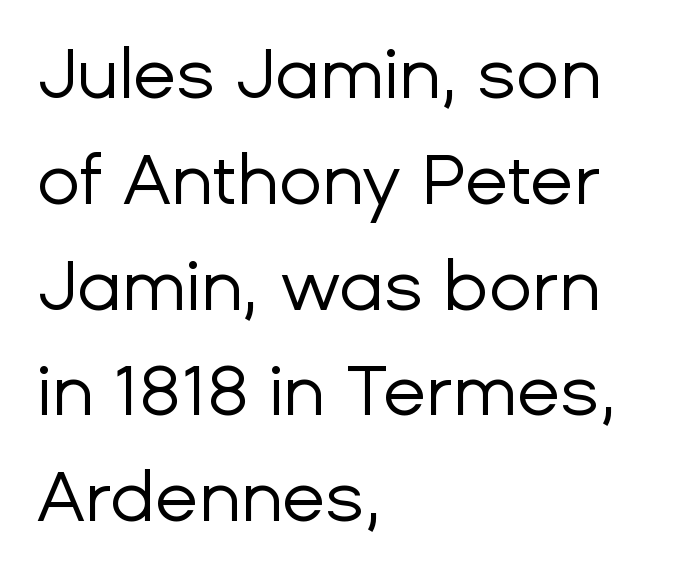
What kind of face is this? One without serifs — a sans. The passage shown stacks its lines at a standard gap. Spacing verdict: proportional, widths tailored to each character. Words float on clear page, feet unadorned. The passage shown has conventional tracking throughout. Italic? Not at all — the glyphs are vertical.
